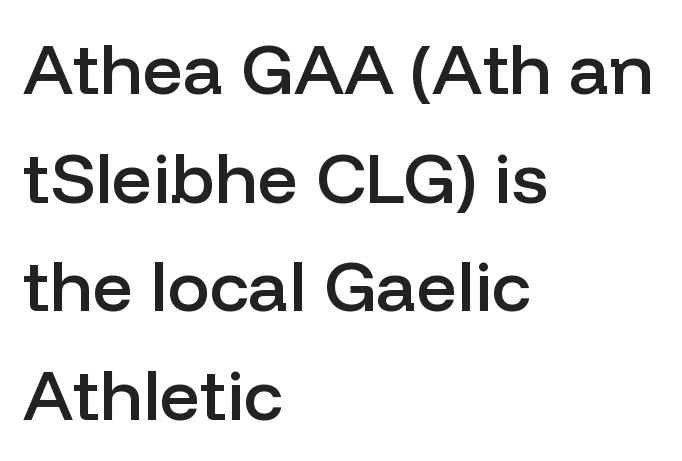
Q: Is the text bold? A: Semi-bold.
Q: Is the text italic (slanted)? A: No, it is upright.
Q: Is the typeface a serif or a sans-serif typeface? A: Sans-serif.
Q: Is the text underlined? A: No.
Q: How is the paragraph aligned? A: Left-aligned.
Q: Is the spacing between letters normal or unusually wide? A: Normal.
Q: Is the spacing between lines tight, normal or loose? A: Normal.
Q: Width (condensed, normal, or wide)? A: Normal.
Q: Stroke contrast? A: Low.
Q: x-height? A: Medium.
Q: Monospaced? A: No.
